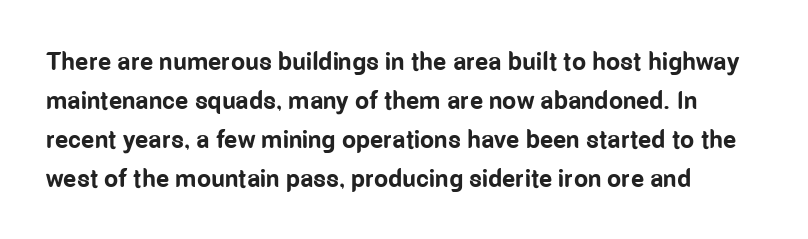
The image shows 25 px bold type, upright; set normal line spacing (1.56x), normal letter spacing, not underlined.
